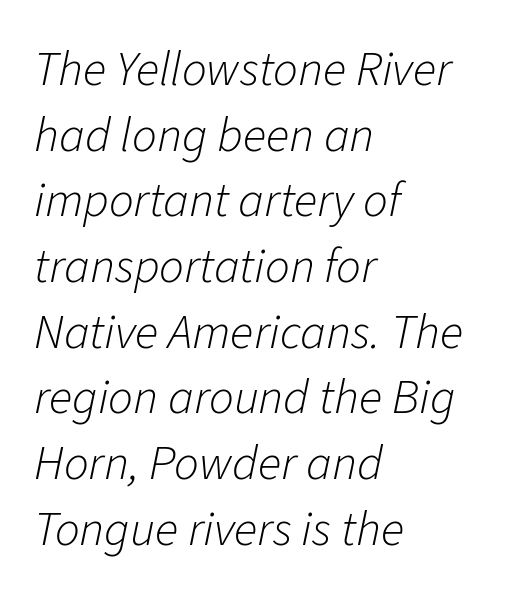
The image shows 49 px light type, italic (leaning right); set left-aligned, normal line spacing (1.34x), normal letter spacing, not underlined; low stroke contrast and a medium x-height.
